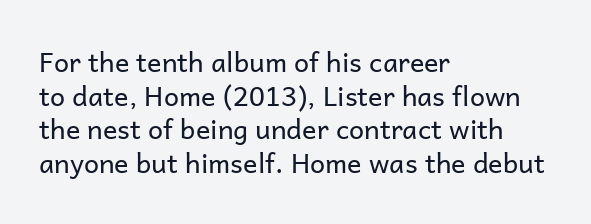
{"italic": "no", "bold": "no", "underline": "no", "align": "left", "line_spacing": "normal", "line_spacing_ratio": 1.25, "letter_spacing": "normal", "letter_spacing_em": 0.0, "glyph_px": 27}
